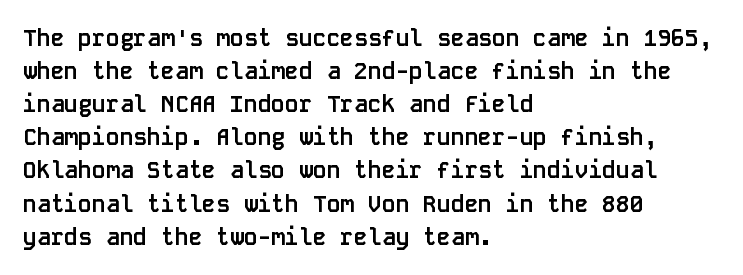
Q: Is the text bold? A: Yes.
Q: Is the text italic (slanted)? A: No, it is upright.
Q: Is the text underlined? A: No.
Q: How is the paragraph aligned? A: Left-aligned.
Q: Is the spacing between letters normal or unusually wide? A: Normal.
Q: Is the spacing between lines tight, normal or loose? A: Normal.
